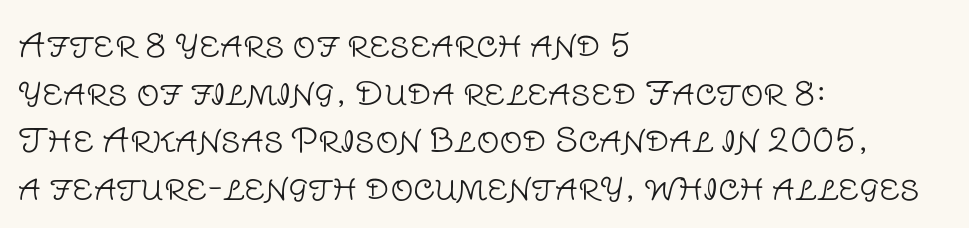
Check where the strokes stop: nothing finishes them off — pure sans. Type without underlining. The rag falls on the right side of this text block.
